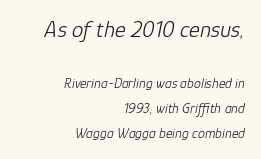
Q: Is the text bold? A: No.
Q: Is the text italic (slanted)? A: Yes, it leans right by about 12 degrees.
Q: Is the text underlined? A: No.
Q: How is the paragraph aligned? A: Right-aligned.
Q: Is the spacing between letters normal or unusually wide? A: Normal.
Q: Which block of text is set in a larger size, the first (top) or the second (bottom)? A: The first (top) one.
